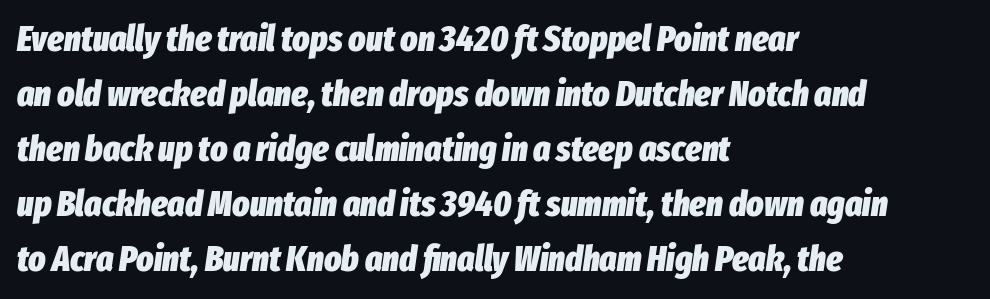
Q: Is the text bold? A: Yes.
Q: Is the text italic (slanted)? A: Yes, it leans right by about 8 degrees.
Q: Is the text underlined? A: No.
Q: How is the paragraph aligned? A: Left-aligned.
Q: Is the spacing between letters normal or unusually wide? A: Normal.
Q: Is the spacing between lines tight, normal or loose? A: Normal.
Q: Width (condensed, normal, or wide)? A: Condensed.
Q: Stroke contrast? A: Low.
Q: x-height? A: Medium.
Q: Monospaced? A: No.
